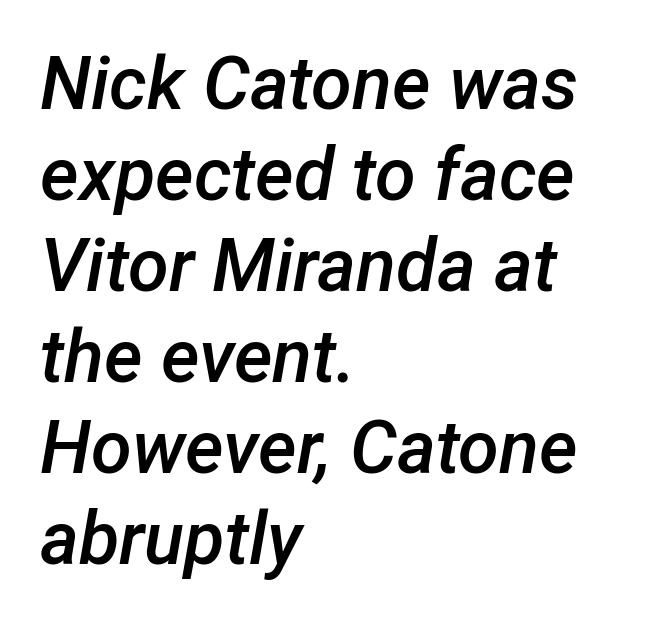
Heft: intermediate — a semibold. This sample is left-justified, so line endings fall wherever the words run out. The text carries the slant typical of an italic or oblique font. Spacing between characters is what you'd get straight out of the box. Lines of text with bare space underneath. These lines are rendered in a variable-pitch font.
